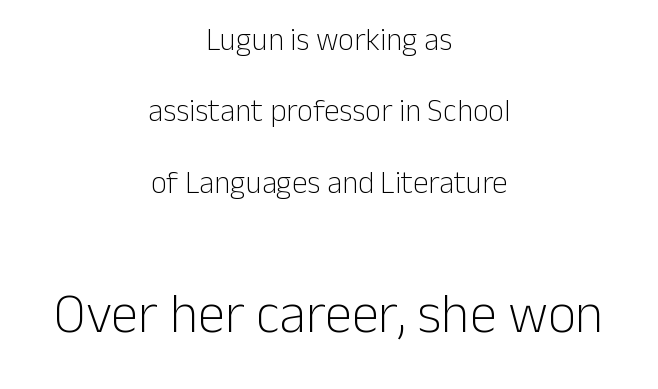
{"serif": "no", "italic": "no", "bold": "no", "weight": "light", "width": "normal", "stroke_contrast": "low", "x_height": "medium", "monospaced": "no", "underline": "no", "align": "center", "line_spacing": "loose", "line_spacing_ratio": 2.3, "letter_spacing": "normal", "letter_spacing_em": 0.0, "larger_block": "second", "size_ratio": 1.77, "glyph_px": 55}
